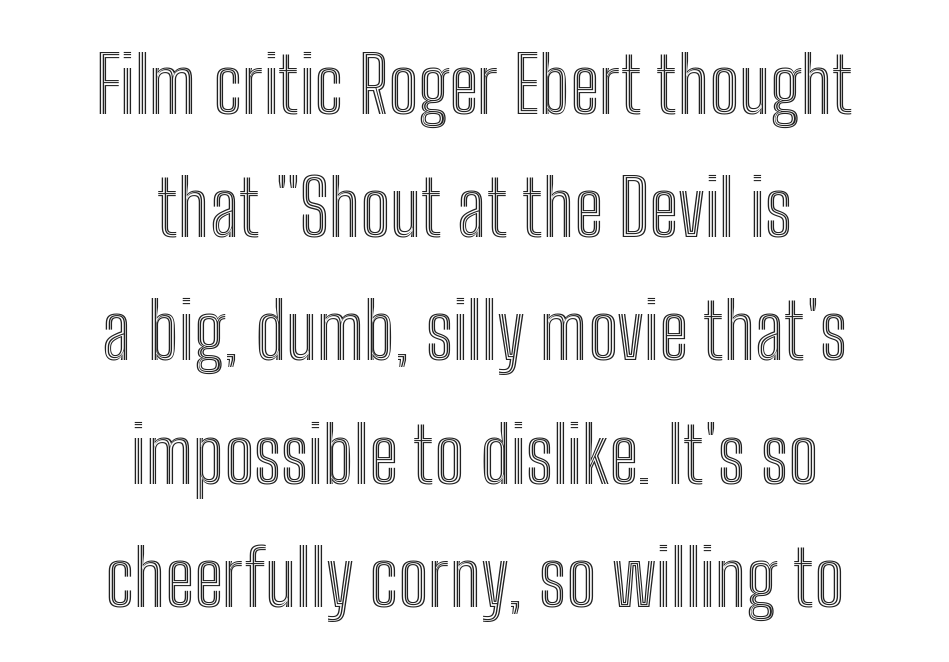
Do the characters align in a grid? No, the font is proportional. No word sits above an underline. The setting favours the middle, as headings and verse often do. Nothing unusual about the tracking: characters are spaced as the font intends. Whoever set this chose a conventional vertical rhythm. Designer's note — italics off, roman on.
